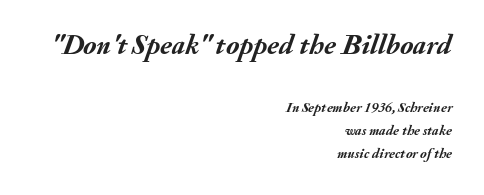
Q: Is the text bold? A: Yes.
Q: Is the text italic (slanted)? A: Yes, it leans right by about 20 degrees.
Q: Is the text underlined? A: No.
Q: How is the paragraph aligned? A: Right-aligned.
Q: Is the spacing between letters normal or unusually wide? A: Normal.
Q: Is the spacing between lines tight, normal or loose? A: Normal.
Q: Which block of text is set in a larger size, the first (top) or the second (bottom)? A: The first (top) one.
Q: Width (condensed, normal, or wide)? A: Normal.
Q: Stroke contrast? A: Medium.
Q: x-height? A: Small.
Q: Monospaced? A: No.
